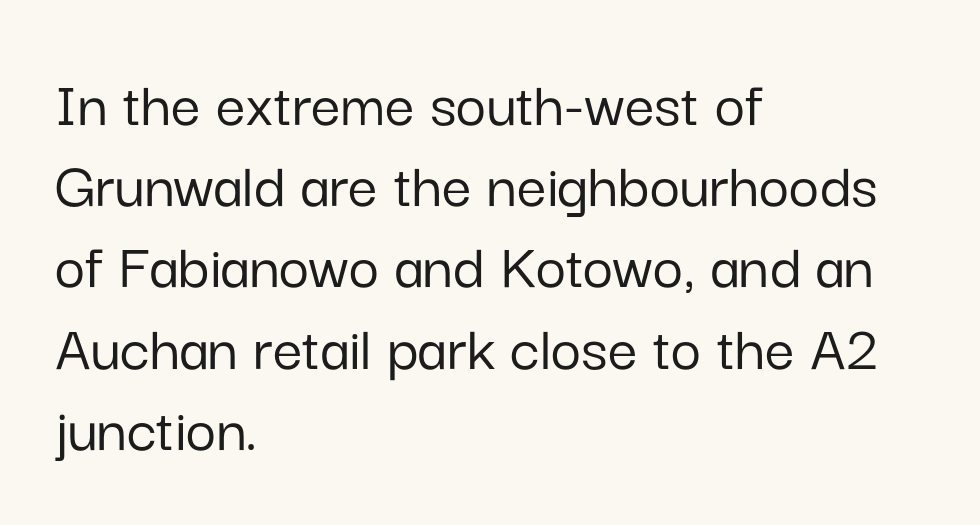
Q: Is the text italic (slanted)? A: No, it is upright.
Q: Is the typeface a serif or a sans-serif typeface? A: Sans-serif.
Q: Is the text underlined? A: No.
Q: How is the paragraph aligned? A: Left-aligned.
Q: Is the spacing between letters normal or unusually wide? A: Normal.
Q: Width (condensed, normal, or wide)? A: Normal.
Q: Stroke contrast? A: Low.
Q: x-height? A: Medium.
Q: Monospaced? A: No.
